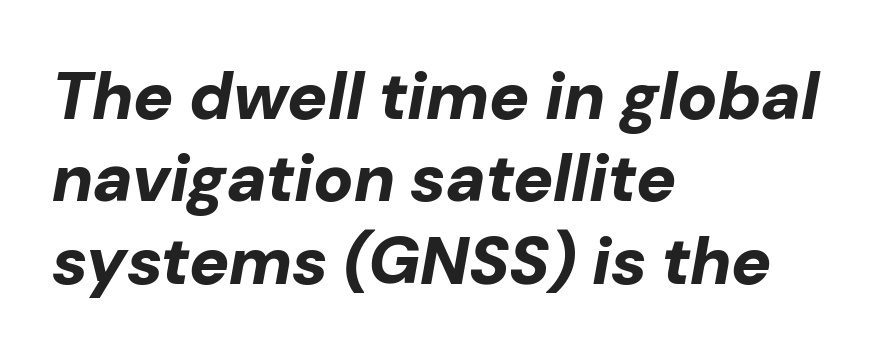
As a designer I'd log this as weight 700, bold. A typesetter would call this proportional, since set widths differ per character. Lines of text with bare space underneath. A classic flush-left, rag-right setting is used for this passage. Posture: slanted.
